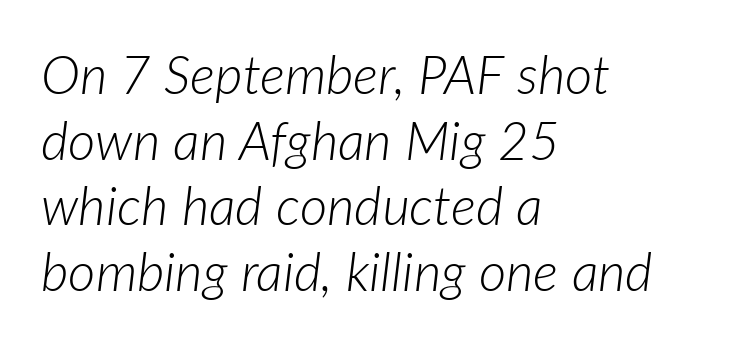
The space directly below the letters is spotless. Tall strokes in this sample are angled rather than plumb. Looks like regular typesetting: each glyph gets only the width it needs. The letterforms sit at book weight or below. Tracking here is standard; glyphs follow each other at the usual distance.
